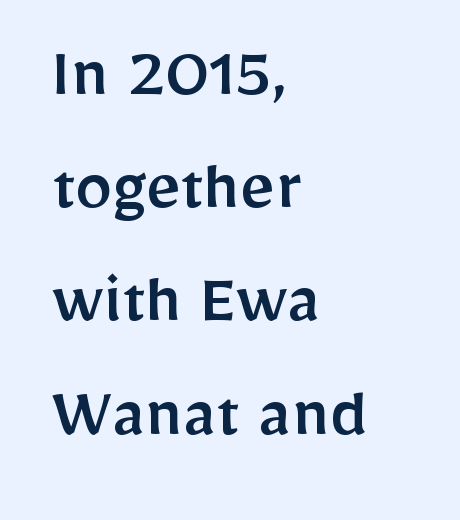
The image shows 75 px sans-serif type, upright; set left-aligned, normal line spacing (1.51x), normal letter spacing, not underlined; low stroke contrast and a medium x-height.
